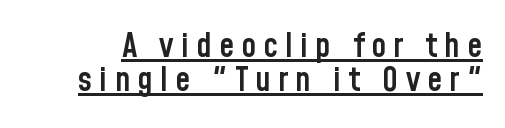
Examine the stroke ends and you'll find no serifs. How heavy is the stroke? Medium-heavy — a semibold, shy of bold. No italicization has been applied; the sample stays upright. You could barely slide anything between these rows. Letter spacing: wide. The rendered words wear a rule along their underside.
